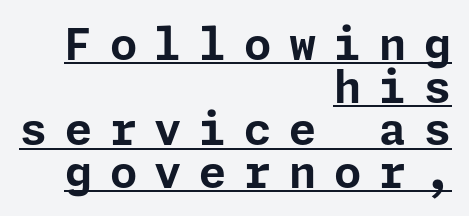
Q: Is the text bold? A: Yes.
Q: Is the text italic (slanted)? A: No, it is upright.
Q: Is the typeface a serif or a sans-serif typeface? A: Sans-serif.
Q: Is the text underlined? A: Yes.
Q: How is the paragraph aligned? A: Right-aligned.
Q: Is the spacing between letters normal or unusually wide? A: Unusually wide.
Q: Is the spacing between lines tight, normal or loose? A: Tight.
Q: Width (condensed, normal, or wide)? A: Normal.
Q: Stroke contrast? A: Low.
Q: x-height? A: Medium.
